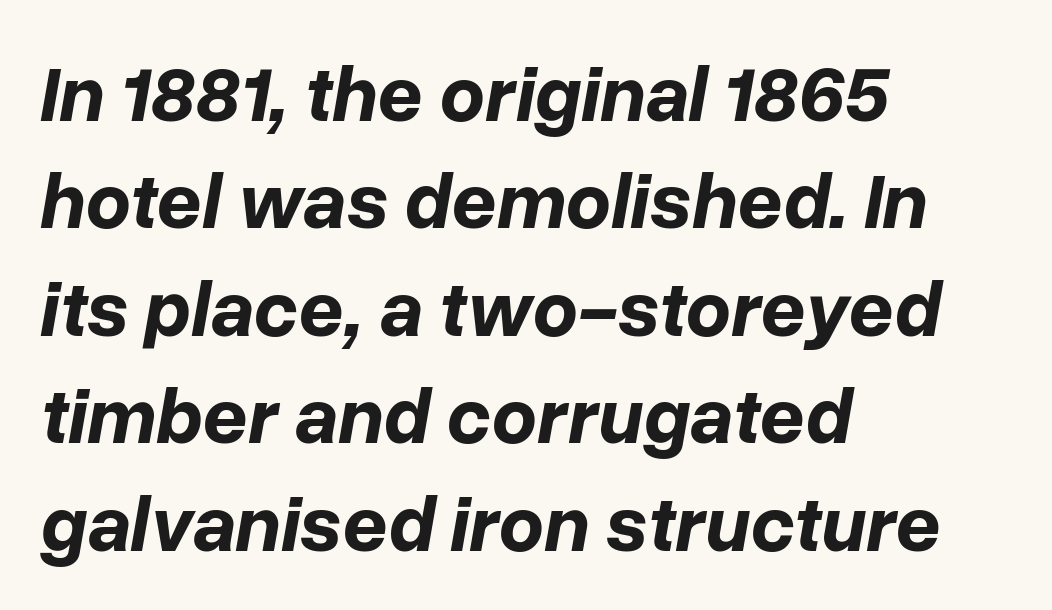
The font's italic variant was chosen for this text. The lines sit at an ordinary, default distance from one another. The gaps between neighbouring characters are ordinary and unremarkable. The space directly below the letters is spotless. One-word summary of the alignment: left. This sample has the flowing, uneven cadence of proportional lettering.
